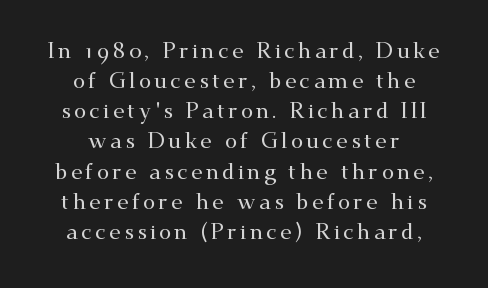
The image shows 22 px text type, upright; set centered, normal line spacing (1.37x), not underlined.
